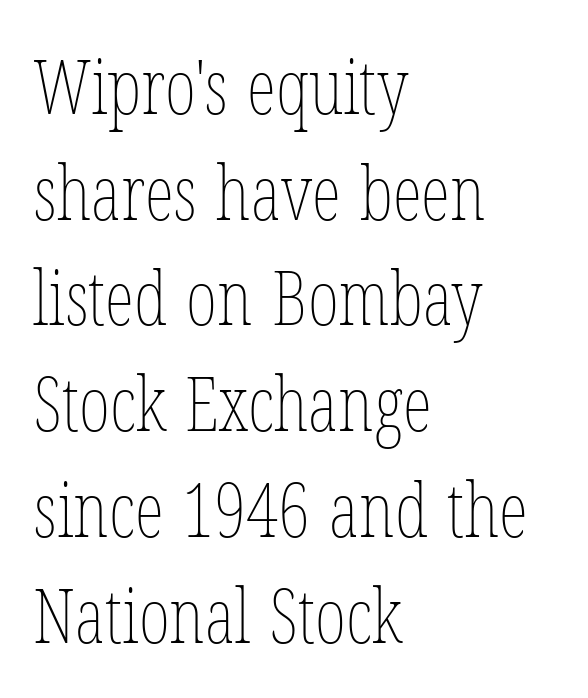
{"italic": "no", "bold": "no", "weight": "thin", "width": "condensed", "stroke_contrast": "low", "x_height": "medium", "monospaced": "no", "underline": "no", "align": "left", "line_spacing": "normal", "line_spacing_ratio": 1.41, "letter_spacing": "normal", "letter_spacing_em": 0.0, "glyph_px": 75}
